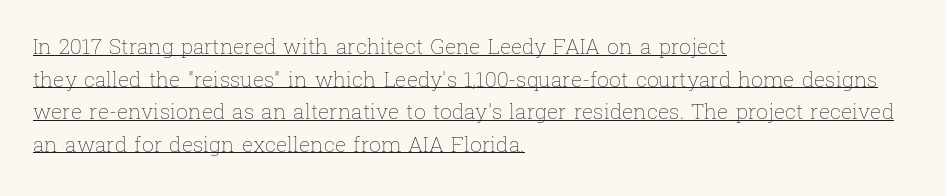
Weight: in the light-to-regular range. Italic: no, the glyphs are upright roman. Does the leading feel generous? No, just average. The line texture is even and compact thanks to regular tracking. The rendering uses the underline text-decoration. Line starts are locked; line ends wander.
